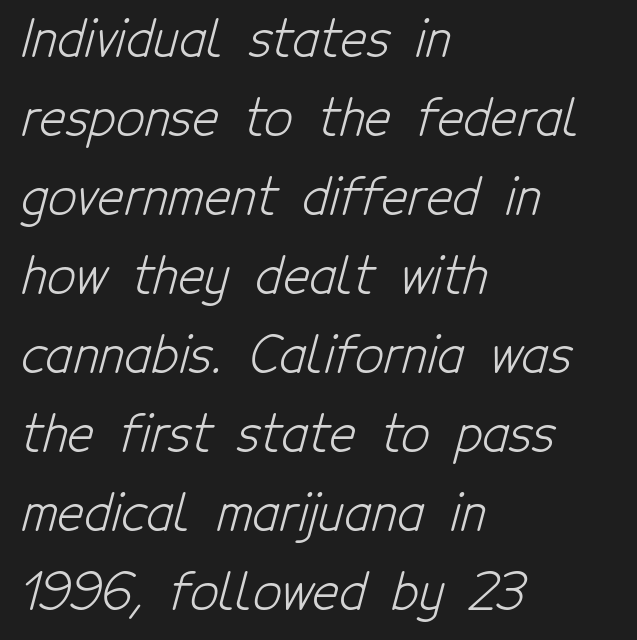
{"serif": "no", "bold": "no", "weight": "light", "width": "condensed", "stroke_contrast": "low", "x_height": "medium", "monospaced": "no", "underline": "no", "align": "left", "line_spacing": "normal", "line_spacing_ratio": 1.58, "letter_spacing": "normal", "letter_spacing_em": 0.0, "glyph_px": 50}
